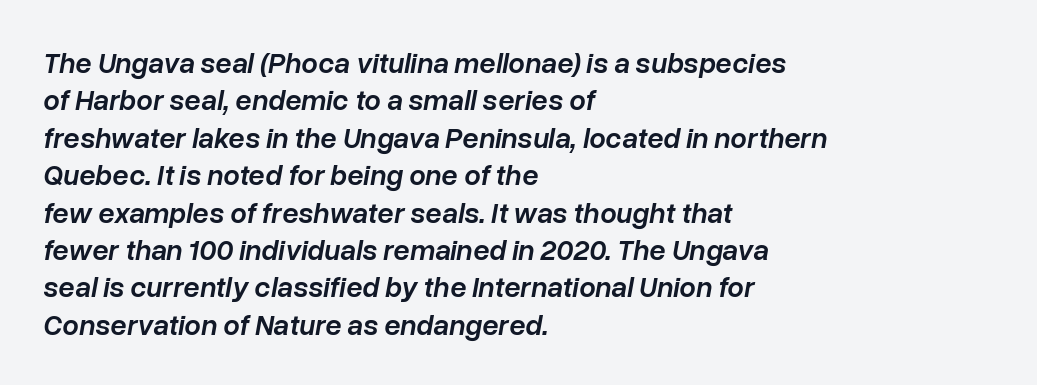
{"italic": "yes", "lean": "right", "slant_degrees": 10, "bold": "semi", "weight": "semibold", "width": "normal", "stroke_contrast": "low", "x_height": "medium", "monospaced": "no", "underline": "no", "align": "left", "line_spacing": "normal", "line_spacing_ratio": 1.29, "letter_spacing": "normal", "letter_spacing_em": 0.0, "glyph_px": 29}
